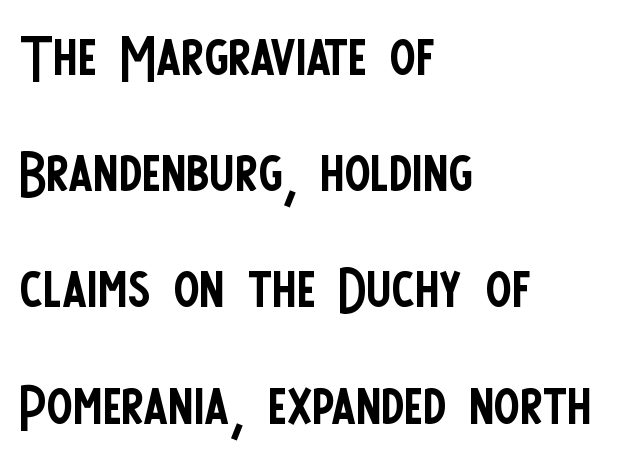
The image shows 78 px regular-weight, condensed sans-serif type, upright; set left-aligned, normal line spacing (1.49x), normal letter spacing, not underlined; low stroke contrast and a large x-height.
